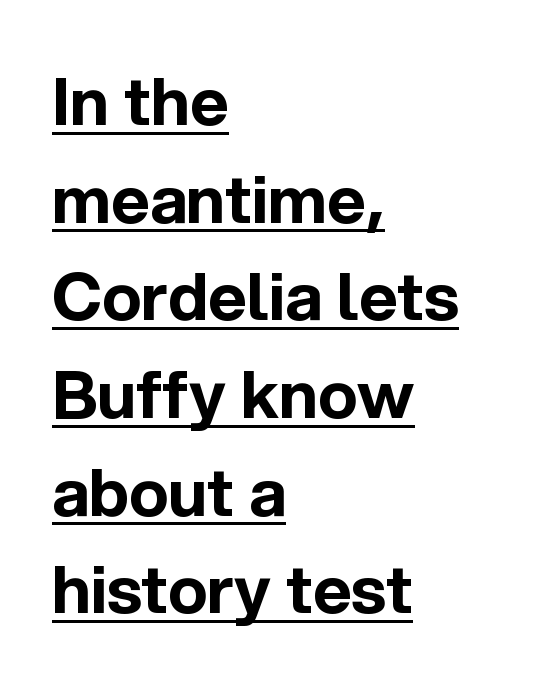
Evenly set lines give the paragraph a standard silhouette. Beneath each row of characters lies a ruled line. The rendering uses natural spacing where letterforms have individual widths. The characters look thick and weighty, a clear bold. The font's upright variant was chosen for this text.
